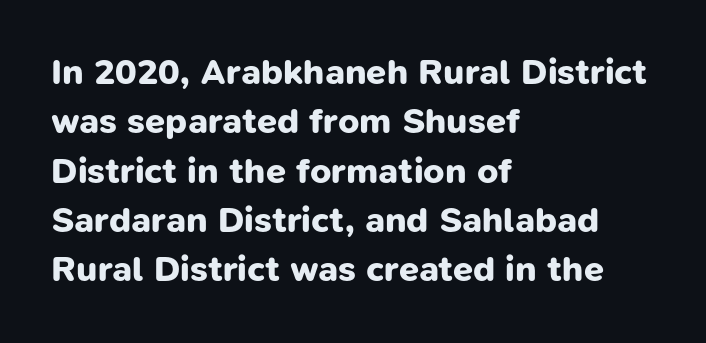
{"serif": "no", "bold": "yes", "weight": "bold", "width": "normal", "stroke_contrast": "low", "x_height": "medium", "monospaced": "no", "underline": "no", "align": "left", "line_spacing": "normal", "line_spacing_ratio": 1.37, "letter_spacing": "normal", "letter_spacing_em": 0.0, "glyph_px": 36}
